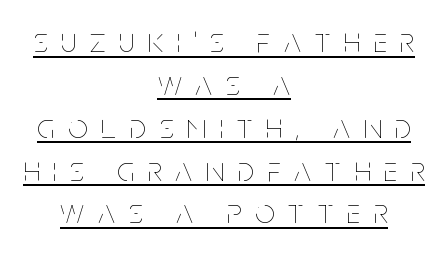
{"italic": "no", "bold": "no", "weight": "thin", "width": "condensed", "stroke_contrast": "low", "x_height": "large", "monospaced": "no", "underline": "yes", "align": "center", "line_spacing": "normal", "line_spacing_ratio": 1.26, "letter_spacing": "wide", "letter_spacing_em": 0.41, "glyph_px": 34}
